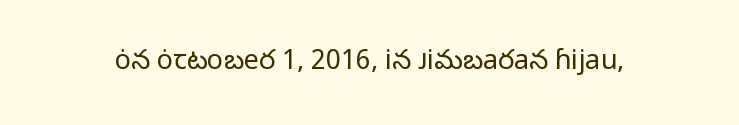
Q: Is the text bold? A: No.
Q: Is the text italic (slanted)? A: No, it is upright.
Q: Is the text underlined? A: No.
Q: Is the spacing between letters normal or unusually wide? A: Normal.
